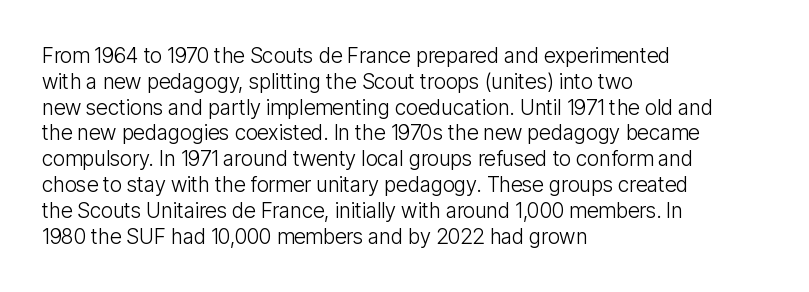
Visually the block forms a straight wall on the left and a jagged coastline on the right. This sample uses plain, unmodified letter spacing. The face looks like a standard text weight, possibly lighter. Check under the words: just untouched page. Does the lettering tilt? It doesn't — this is upright.
